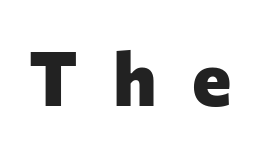
Tracking value appears strongly positive — letters spread wide. The rendering uses natural spacing where letterforms have individual widths. The letters carry no serifs — their stems end cleanly without finishing strokes. Ascenders rise straight up at ninety degrees. The specimen omits any rule beneath the text block's lines. Summary of weight: heavy, a full bold.
